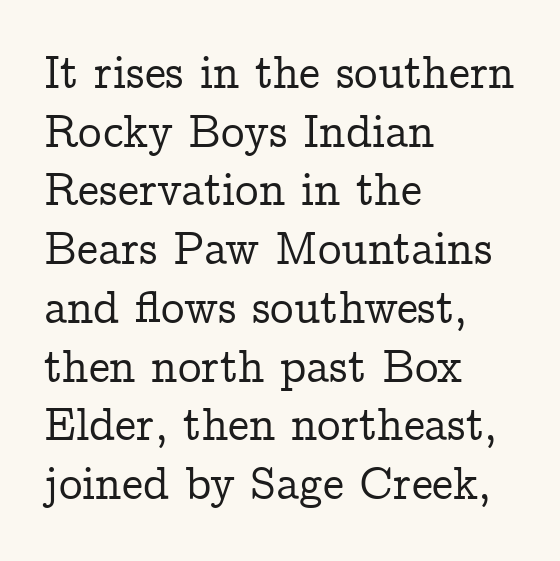
The image shows 47 px serif type, upright; set left-aligned, normal line spacing (1.25x), normal letter spacing, not underlined; low stroke contrast and a medium x-height.
